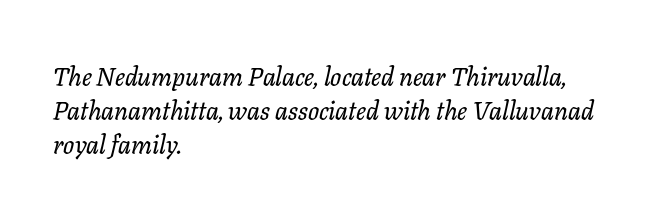
Q: Is the text italic (slanted)? A: Yes, it leans right by about 11 degrees.
Q: Is the text underlined? A: No.
Q: How is the paragraph aligned? A: Left-aligned.
Q: Is the spacing between letters normal or unusually wide? A: Normal.
Q: Is the spacing between lines tight, normal or loose? A: Normal.
